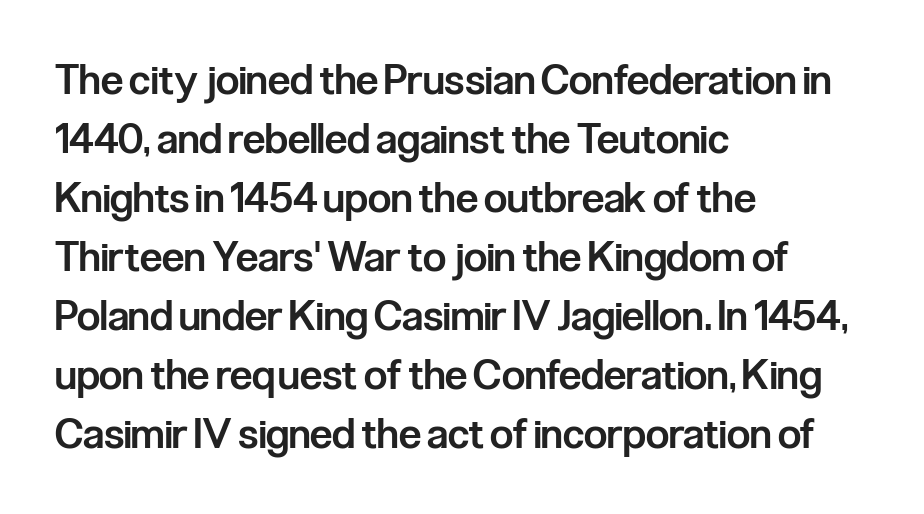
Q: Is the text bold? A: Semi-bold.
Q: Is the text italic (slanted)? A: No, it is upright.
Q: Is the typeface a serif or a sans-serif typeface? A: Sans-serif.
Q: Is the text underlined? A: No.
Q: How is the paragraph aligned? A: Left-aligned.
Q: Is the spacing between letters normal or unusually wide? A: Normal.
Q: Is the spacing between lines tight, normal or loose? A: Normal.
Q: Width (condensed, normal, or wide)? A: Condensed.
Q: Stroke contrast? A: Low.
Q: x-height? A: Medium.
Q: Monospaced? A: No.
